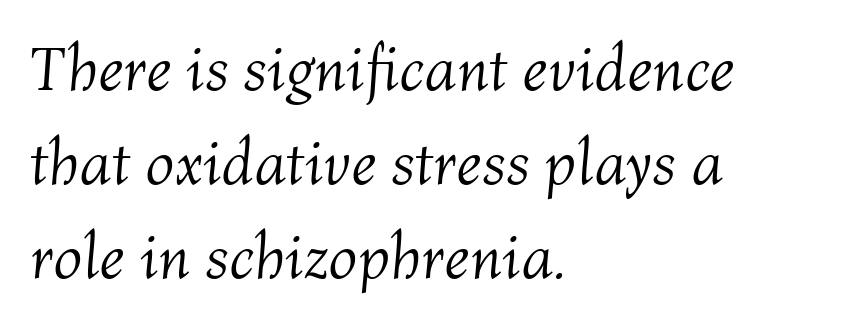
Bare-footed words on every line. Varying glyph widths throughout — classic text-font behaviour. Each line starts at the same left margin while the right side varies. Regarding leading, the lines here are spaced in the standard way. Would a proofreader flag this as italicized? Yes. The letters sit at their default tracking, neither squeezed nor spread.
